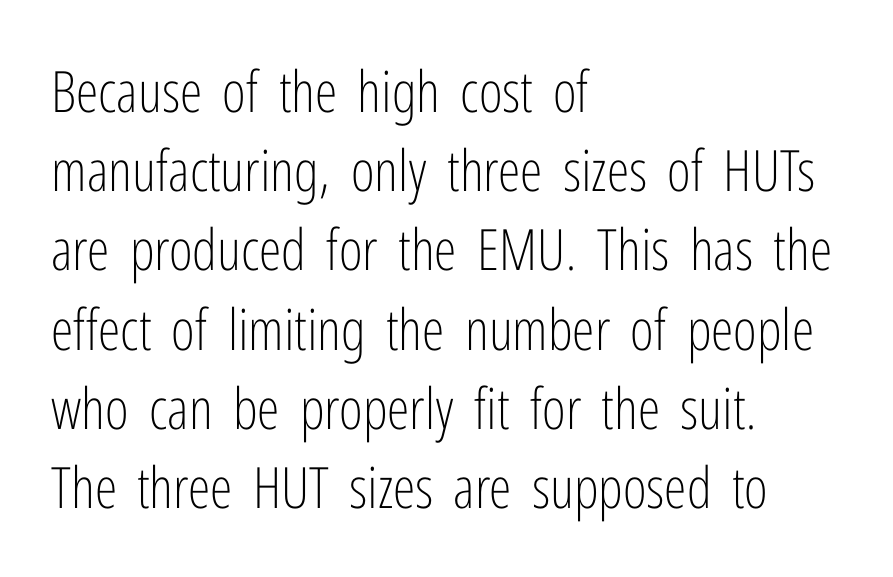
The image shows 57 px light, condensed sans-serif type, upright; set left-aligned, normal line spacing (1.39x), normal letter spacing, not underlined; low stroke contrast and a medium x-height.
